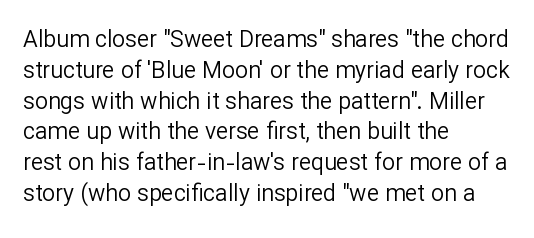
The image shows 23 px text type, upright; set left-aligned, normal line spacing (1.34x), normal letter spacing, not underlined.
